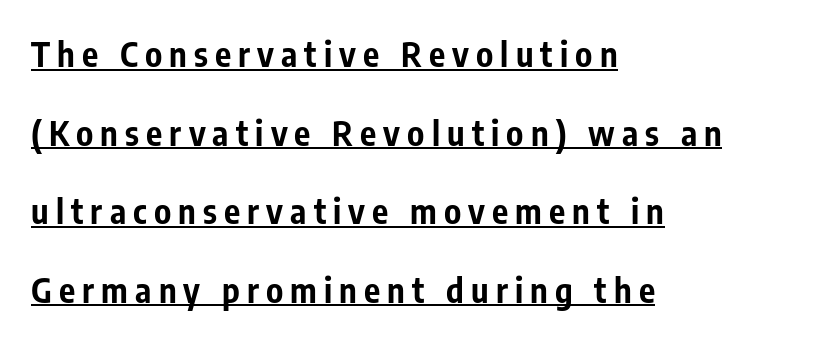
The rendering uses natural spacing where letterforms have individual widths. Words appear elongated and porous because spacing is wide. Type style note: lacks serifs. This sample carries an underscore along the baseline area. Each line starts at the same left margin while the right side varies. Compared with an ordinary text face, these strokes are far heavier — a full bold.
